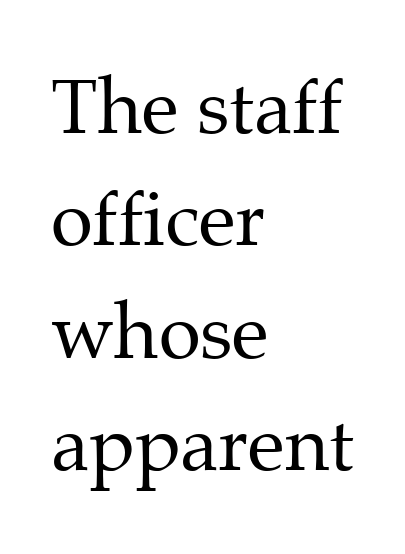
{"serif": "yes", "italic": "no", "bold": "no", "weight": "regular", "width": "normal", "stroke_contrast": "medium", "x_height": "medium", "monospaced": "no", "underline": "no", "align": "left", "line_spacing": "normal", "line_spacing_ratio": 1.48, "letter_spacing": "normal", "letter_spacing_em": 0.0, "glyph_px": 76}
